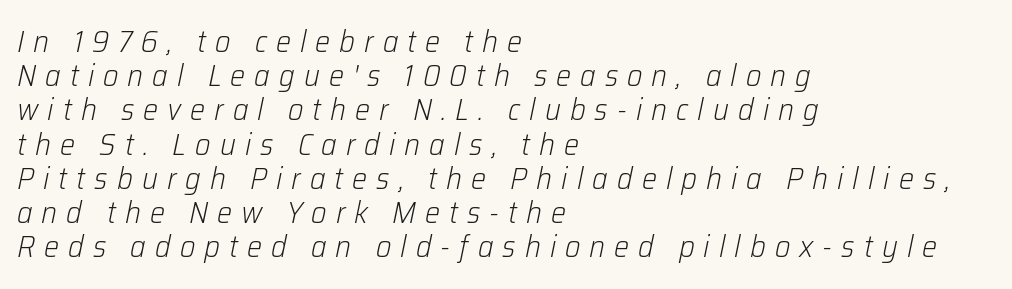
Q: Is the text bold? A: No.
Q: Is the text italic (slanted)? A: Yes, it leans right by about 12 degrees.
Q: Is the text underlined? A: No.
Q: How is the paragraph aligned? A: Left-aligned.
Q: Is the spacing between letters normal or unusually wide? A: Unusually wide.
Q: Is the spacing between lines tight, normal or loose? A: Tight.
Q: Width (condensed, normal, or wide)? A: Normal.
Q: Stroke contrast? A: Low.
Q: x-height? A: Medium.
Q: Monospaced? A: No.
